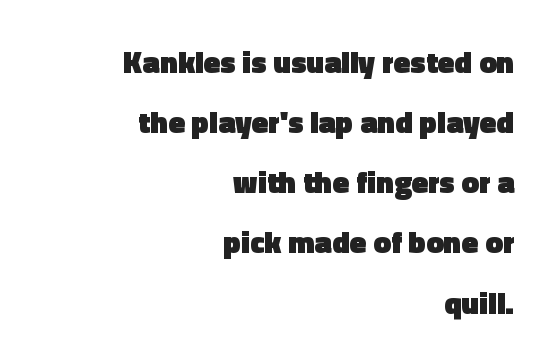
The image shows 31 px heavy sans-serif type, upright; set right-aligned, loose line spacing (1.94x), normal letter spacing, not underlined; a medium x-height.
